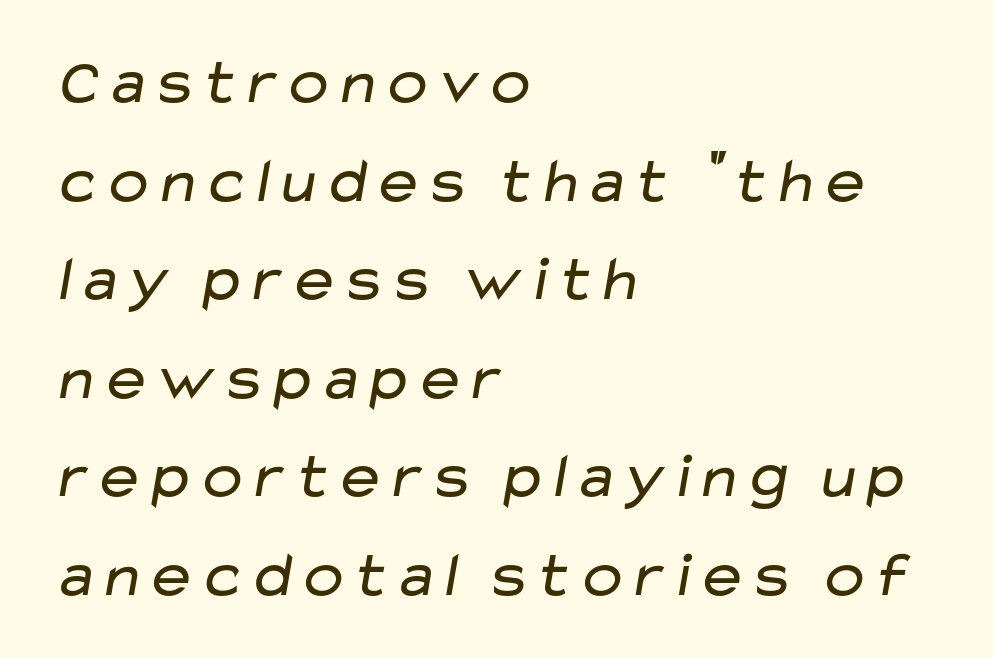
The image shows 64 px regular-weight, wide sans-serif type; set left-aligned, normal line spacing (1.54x), normal letter spacing, not underlined; low stroke contrast and a medium x-height.
